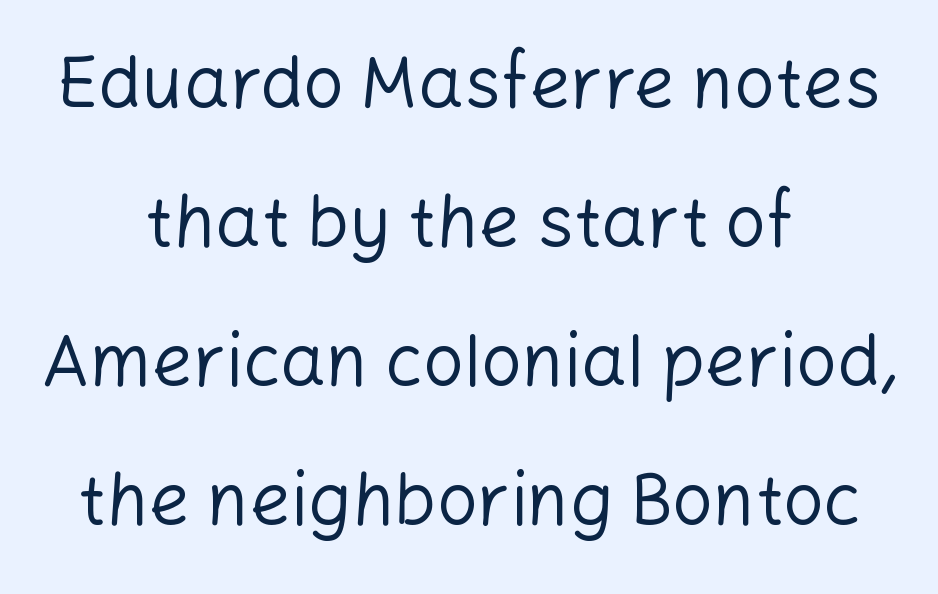
{"serif": "no", "italic": "no", "bold": "no", "weight": "regular", "width": "normal", "stroke_contrast": "low", "x_height": "medium", "monospaced": "no", "underline": "no", "align": "center", "line_spacing": "loose", "line_spacing_ratio": 1.93, "letter_spacing": "normal", "letter_spacing_em": 0.0, "glyph_px": 72}
